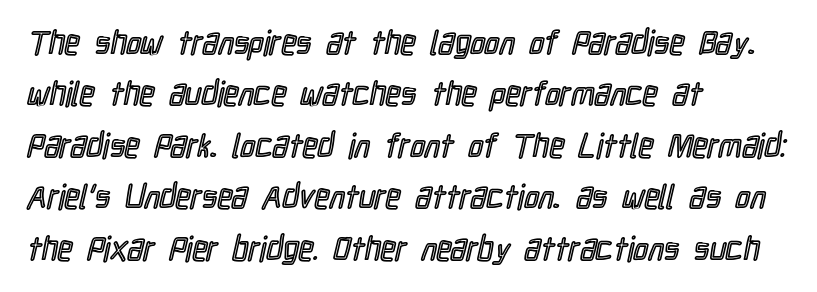
{"width": "condensed", "x_height": "medium", "monospaced": "no", "underline": "no", "align": "left", "line_spacing": "normal", "line_spacing_ratio": 1.56, "letter_spacing": "normal", "letter_spacing_em": 0.0, "glyph_px": 33}
